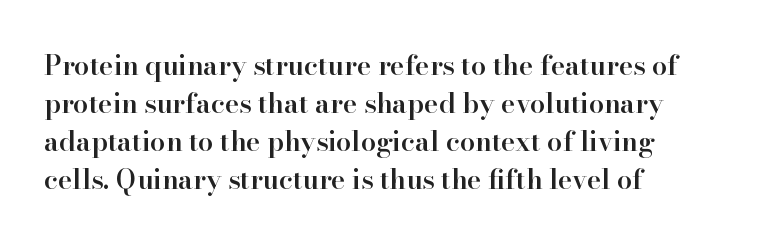
Q: Is the text bold? A: Semi-bold.
Q: Is the text italic (slanted)? A: No, it is upright.
Q: Is the text underlined? A: No.
Q: How is the paragraph aligned? A: Left-aligned.
Q: Is the spacing between letters normal or unusually wide? A: Normal.
Q: Is the spacing between lines tight, normal or loose? A: Normal.
